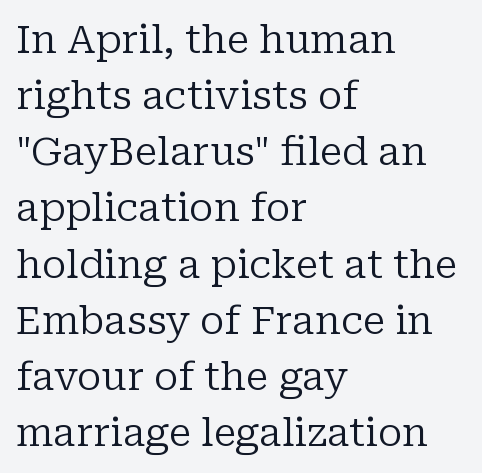
Visually the block forms a straight wall on the left and a jagged coastline on the right. Interline gaps are of average width in this sample. Proportional: the letters do not fall into vertical columns. Nothing unusual about the tracking: characters are spaced as the font intends. The specimen reads as upright at a glance. The specimen omits any rule beneath the text block's lines.
